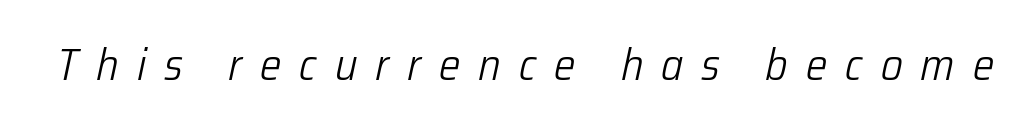
Q: Is the text bold? A: No.
Q: Is the text italic (slanted)? A: Yes, it leans right by about 12 degrees.
Q: Is the text underlined? A: No.
Q: Is the spacing between letters normal or unusually wide? A: Unusually wide.
Q: Width (condensed, normal, or wide)? A: Condensed.
Q: Stroke contrast? A: Low.
Q: x-height? A: Medium.
Q: Monospaced? A: No.
